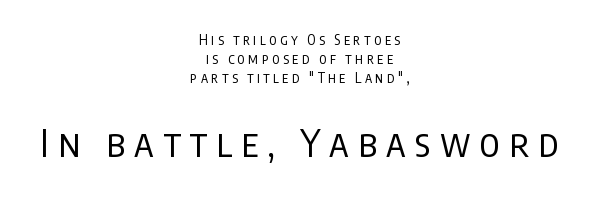
I'd call this a sans setting — the letters go barefoot. Heft: none added — not bold. Notice how the passage keeps no hard edge, just a central spine. Characters follow at a spacing far wider than the type designer built in. Bare-footed words on every line. This sample has the flowing, uneven cadence of proportional lettering.
